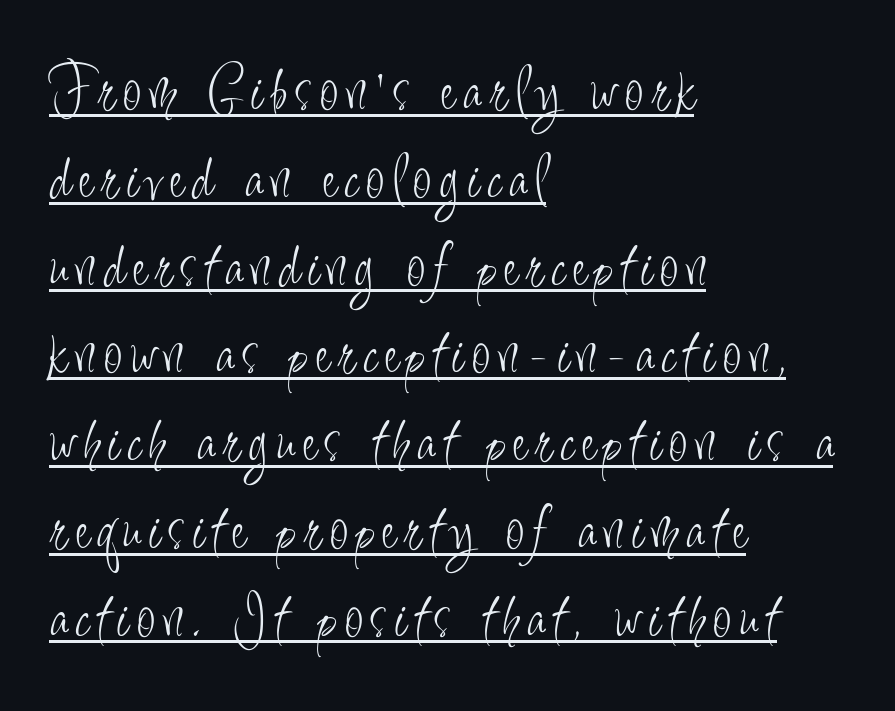
{"serif": "no", "bold": "no", "weight": "light", "width": "condensed", "stroke_contrast": "low", "x_height": "small", "monospaced": "no", "underline": "yes", "align": "left", "line_spacing": "normal", "line_spacing_ratio": 1.31, "glyph_px": 67}
